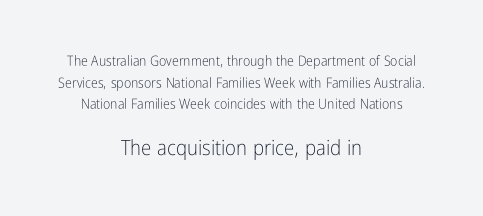
The letters sit at their default tracking, neither squeezed nor spread. These lines stack symmetrically, like a column narrowing and widening about its center. These two chunks differ in scale, with the bottom chunk taking the larger measure. Quick note: interline space is typical. Designer's note — italics off, roman on. Decoration check: the copy has no underline.
